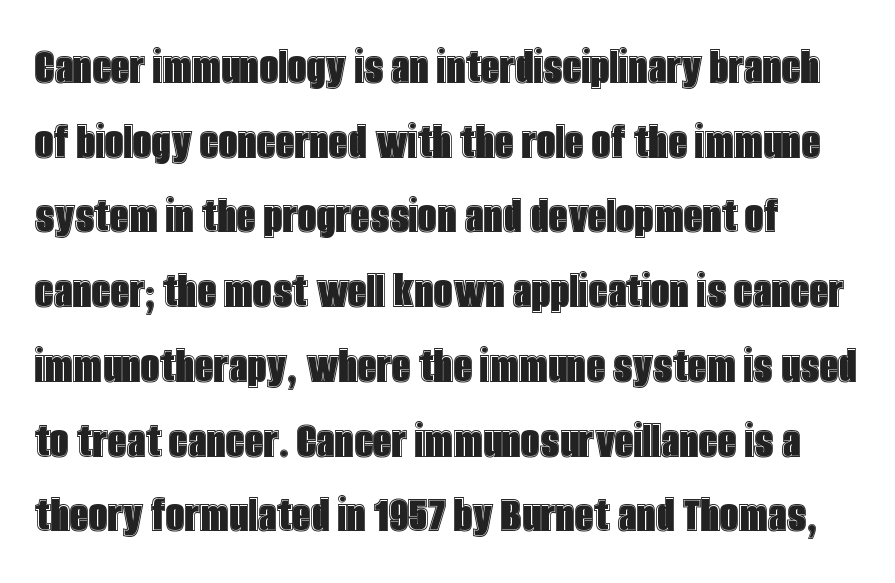
Q: Is the text italic (slanted)? A: No, it is upright.
Q: Is the text underlined? A: No.
Q: Is the spacing between letters normal or unusually wide? A: Normal.
Q: Is the spacing between lines tight, normal or loose? A: Normal.
Q: Width (condensed, normal, or wide)? A: Condensed.
Q: x-height? A: Large.
Q: Monospaced? A: No.
